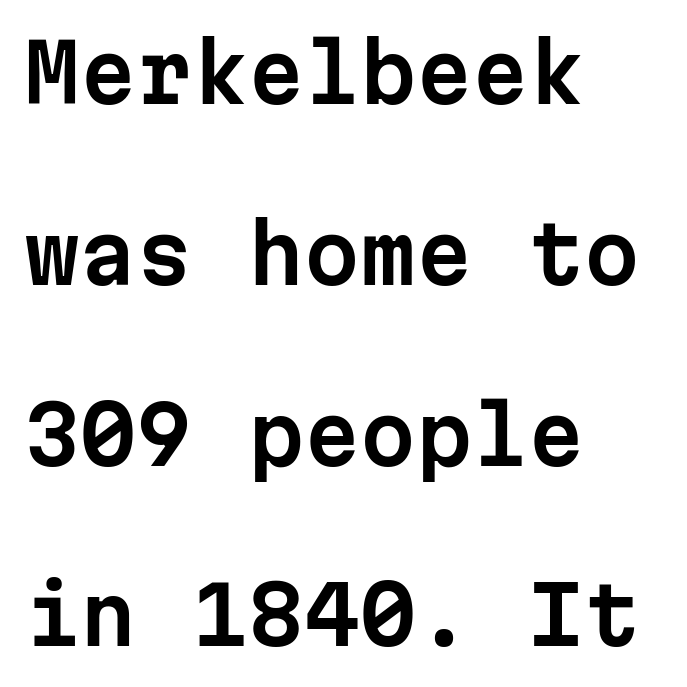
How would I describe the line gaps? Wide and relaxed. The lettering holds an erect, upright posture throughout. Any mark beneath the type? The region is blank. The type is set solid horizontally, with unmodified tracking. Do the characters align in a grid? Yes, the font is monospaced.
